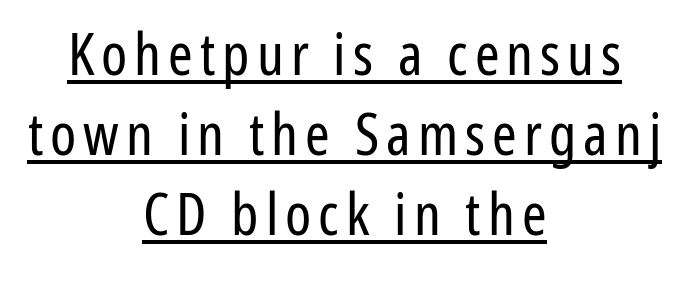
{"serif": "no", "italic": "no", "bold": "no", "weight": "regular", "width": "condensed", "stroke_contrast": "low", "x_height": "medium", "monospaced": "no", "underline": "yes", "align": "center", "line_spacing": "normal", "line_spacing_ratio": 1.36, "glyph_px": 59}
